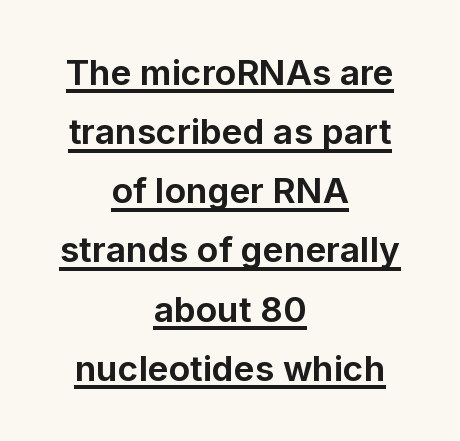
Q: Is the text bold? A: Yes.
Q: Is the text italic (slanted)? A: No, it is upright.
Q: Is the typeface a serif or a sans-serif typeface? A: Sans-serif.
Q: Is the text underlined? A: Yes.
Q: How is the paragraph aligned? A: Centered.
Q: Is the spacing between letters normal or unusually wide? A: Normal.
Q: Is the spacing between lines tight, normal or loose? A: Normal.
Q: Width (condensed, normal, or wide)? A: Normal.
Q: Stroke contrast? A: Low.
Q: x-height? A: Medium.
Q: Monospaced? A: No.
